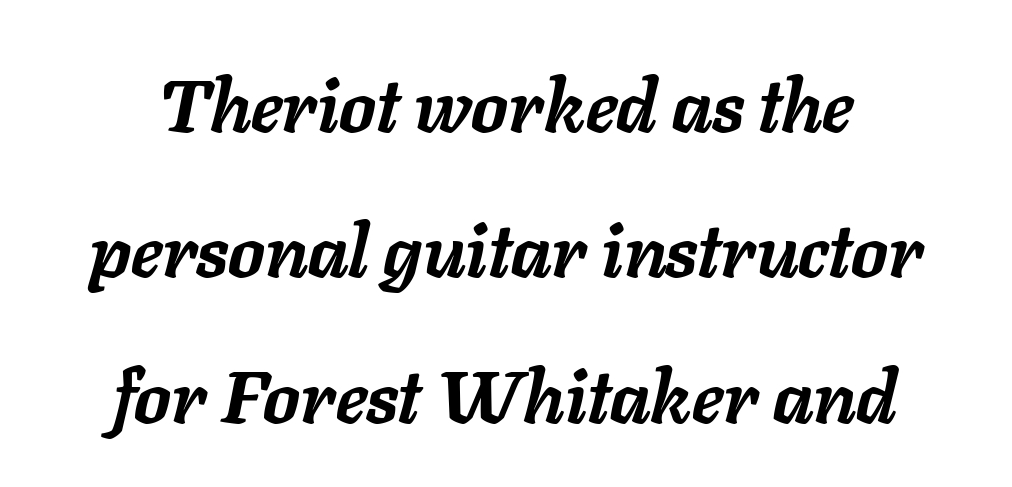
The text block is weighted toward neither margin, spreading evenly from the middle. Varying glyph widths throughout — classic text-font behaviour. Honestly, there is no underline to notice here at all. Each glyph is drawn with heavy, bold strokes. Look at the tracking — it's just the regular setting, nothing added.
